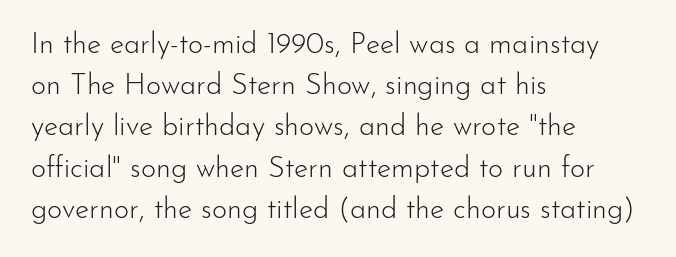
This rendering employs a face without finishing strokes, i.e., a sans-serif. One glance says typical: line gaps are just what's usual. Default kerning and tracking; the words read as compact shapes. The passage shown is typed in a proportional face where columns would drift. Nothing heavy about these letters — not bold at all. Unlike italic type, these characters show no tilt at all.
